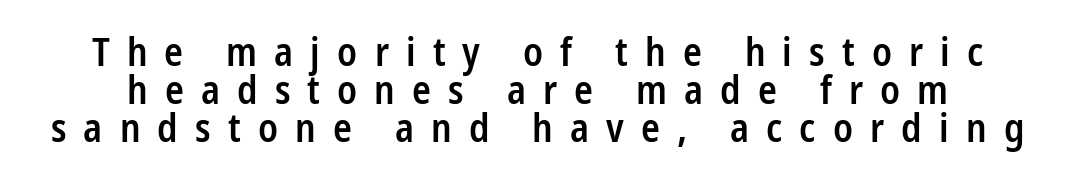
The image shows 39 px semibold, condensed sans-serif type, upright; set tight line spacing (0.98x), unusually wide letter spacing (+0.44 em), not underlined; low stroke contrast and a medium x-height.
